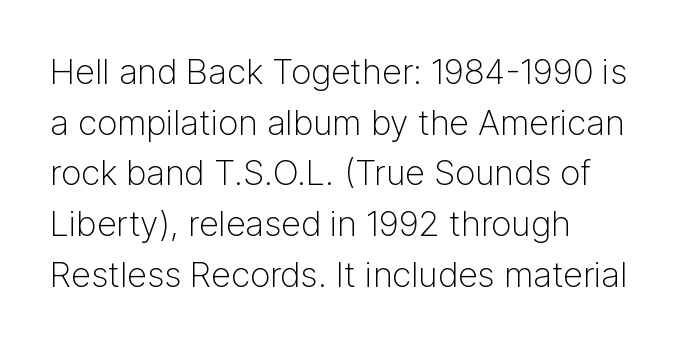
The image shows 35 px light sans-serif type, upright; set left-aligned, normal line spacing (1.45x), normal letter spacing, not underlined; low stroke contrast and a medium x-height.
